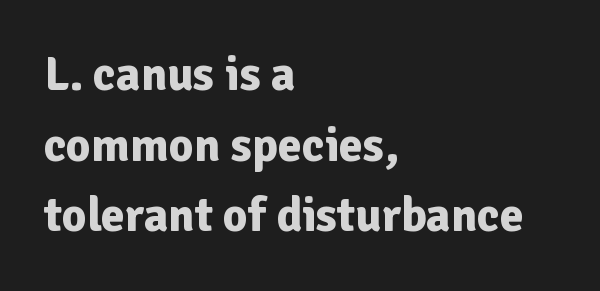
{"serif": "no", "italic": "no", "bold": "yes", "weight": "bold", "width": "normal", "stroke_contrast": "low", "x_height": "medium", "monospaced": "no", "underline": "no", "align": "left", "line_spacing": "normal", "line_spacing_ratio": 1.47, "letter_spacing": "normal", "letter_spacing_em": 0.0, "glyph_px": 48}
